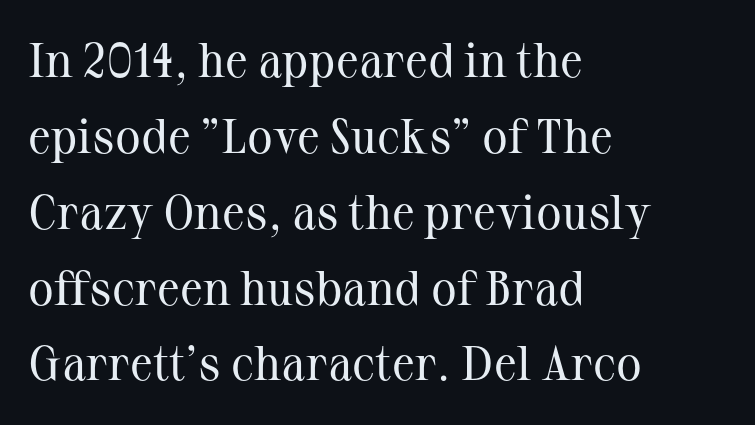
Q: Is the text bold? A: No.
Q: Is the text italic (slanted)? A: No, it is upright.
Q: Is the typeface a serif or a sans-serif typeface? A: Serif.
Q: Is the text underlined? A: No.
Q: How is the paragraph aligned? A: Left-aligned.
Q: Is the spacing between letters normal or unusually wide? A: Normal.
Q: Is the spacing between lines tight, normal or loose? A: Normal.
Q: Width (condensed, normal, or wide)? A: Normal.
Q: Stroke contrast? A: Medium.
Q: x-height? A: Medium.
Q: Monospaced? A: No.
